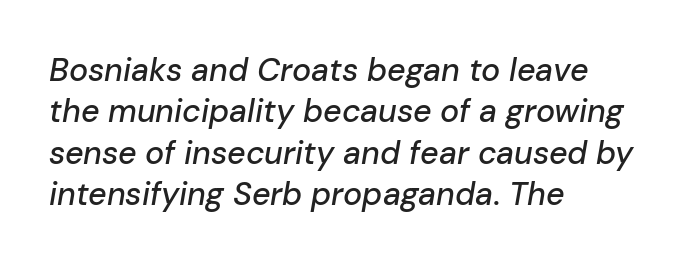
These lines stack with their left ends in a neat column. Observe the ordinary spacing: letters are neighbours, not strangers. The specimen reads as italic at a glance. Character widths vary here, with narrow letters taking less room than wide ones.
